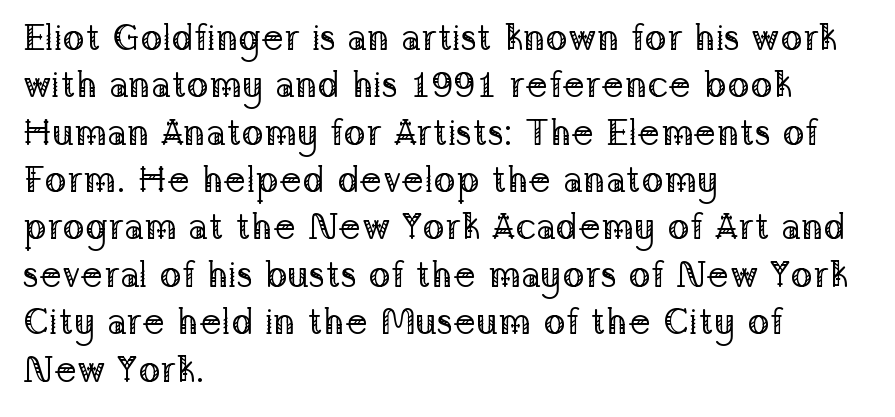
The image shows 37 px regular-weight serif type, upright; set left-aligned, normal line spacing (1.28x), normal letter spacing, not underlined; low stroke contrast and a medium x-height.
